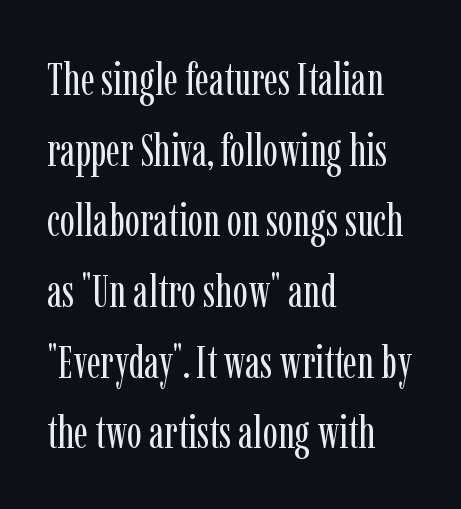
Line starts are locked; line ends wander. Notice how the stems are strictly vertical — no italics here. Normally led — the rows are evenly, conventionally spaced. No extra ink here — the face is not bold. The type is set solid horizontally, with unmodified tracking.
